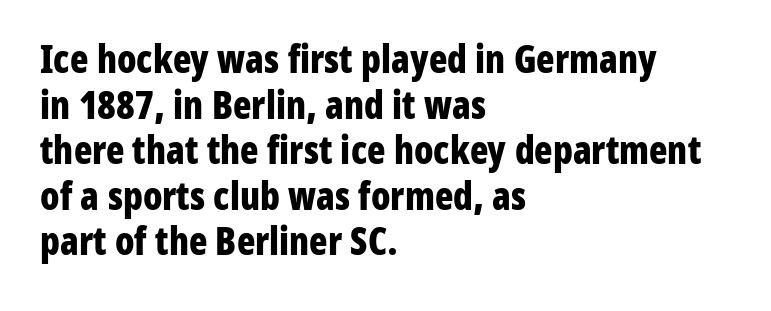
{"serif": "no", "italic": "no", "bold": "yes", "weight": "bold", "width": "condensed", "stroke_contrast": "low", "x_height": "medium", "monospaced": "no", "underline": "no", "align": "left", "line_spacing_ratio": 1.2, "letter_spacing": "normal", "letter_spacing_em": 0.0, "glyph_px": 38}
